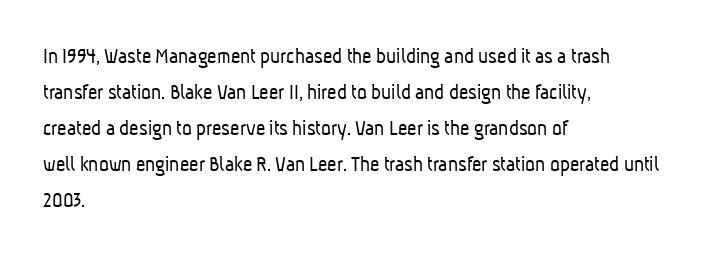
Q: Is the text bold? A: No.
Q: Is the text underlined? A: No.
Q: How is the paragraph aligned? A: Left-aligned.
Q: Is the spacing between letters normal or unusually wide? A: Normal.
Q: Is the spacing between lines tight, normal or loose? A: Normal.
